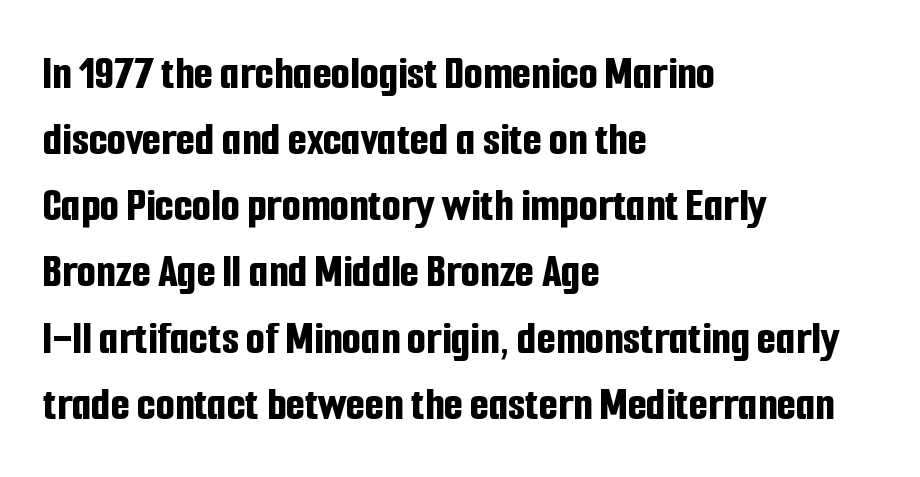
Letters rest on an invisible, unmarked baseline. Do the characters align in a grid? No, the font is proportional. The passage shown is typeset with a sans-serif family. Bold? Absolutely — the strokes are thick and heavy.
